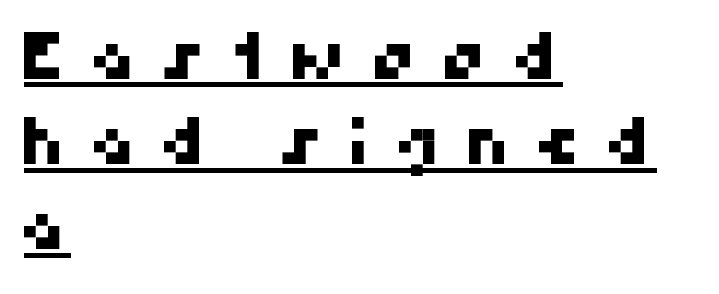
The image shows 65 px sans-serif type; set left-aligned, normal line spacing (1.31x), unusually wide letter spacing (+0.36 em), underlined; high stroke contrast and a medium x-height.
